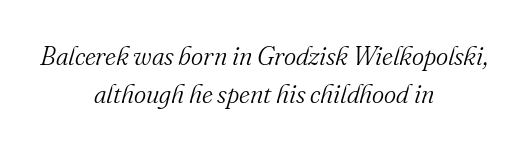
How would I describe the line gaps? Plain and ordinary. Teacher's note: observe the equal gaps on both sides — that is centered alignment. The typography opts for an oblique posture over an upright one. The tracking reads as untouched default to a designer's eye. The passage shown is not underscored anywhere.
